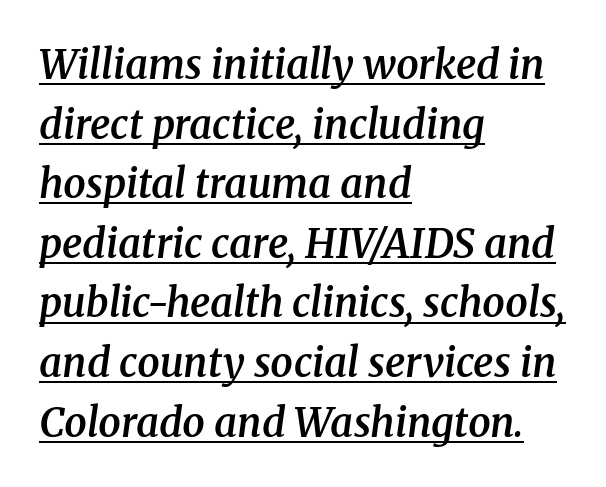
{"serif": "yes", "italic": "yes", "lean": "right", "slant_degrees": 8, "bold": "semi", "weight": "semibold", "width": "normal", "stroke_contrast": "medium", "x_height": "medium", "monospaced": "no", "underline": "yes", "align": "left", "line_spacing": "normal", "line_spacing_ratio": 1.49, "letter_spacing": "normal", "letter_spacing_em": 0.0, "glyph_px": 40}
